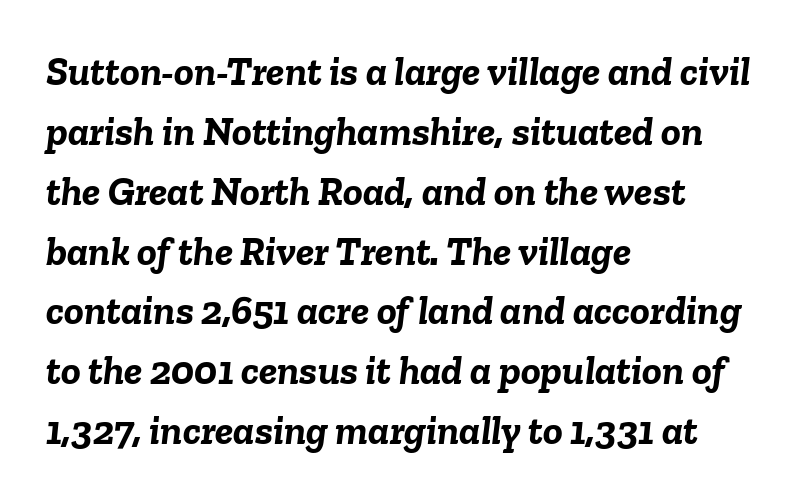
These lines stack with their left ends in a neat column. Quick note: underline off. The space between consecutive lines is moderate. The font's italic variant was chosen for this text.
